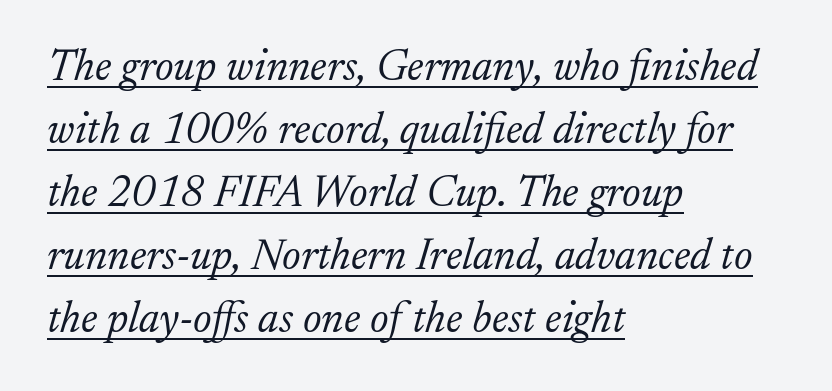
The image shows 44 px light serif type, italic (leaning right); set left-aligned, normal line spacing (1.43x), normal letter spacing, underlined; low stroke contrast and a small x-height.
